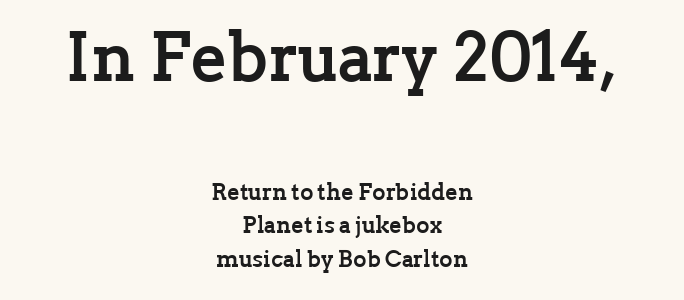
Students, this is bold: see how much ink each stroke carries. These lines were composed using upright roman letters. The text was rendered using a seriffed face with decorative stroke endings. Type without underlining. The rendering uses natural spacing where letterforms have individual widths.
